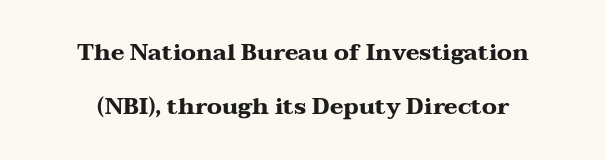
{"italic": "no", "bold": "yes", "underline": "no", "align": "center", "line_spacing": "loose", "line_spacing_ratio": 2.34, "letter_spacing": "normal", "letter_spacing_em": 0.0, "glyph_px": 23}
